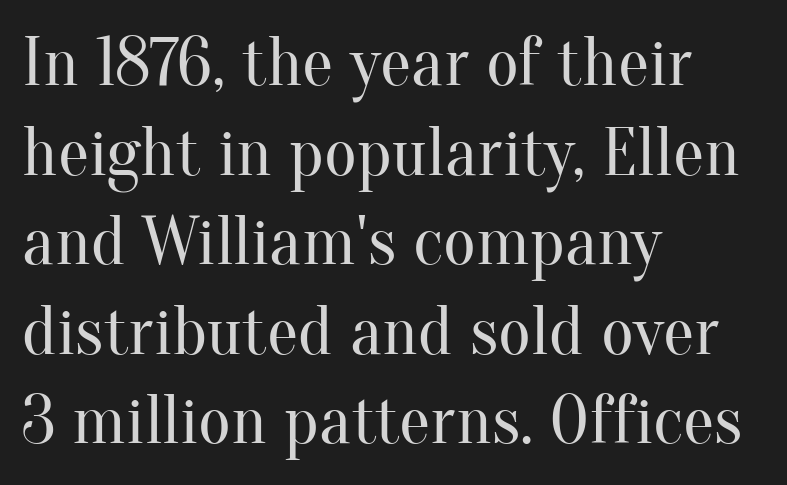
{"serif": "yes", "italic": "no", "bold": "no", "weight": "regular", "width": "normal", "stroke_contrast": "medium", "x_height": "small", "monospaced": "no", "underline": "no", "align": "left", "line_spacing": "normal", "line_spacing_ratio": 1.28, "letter_spacing": "normal", "letter_spacing_em": 0.0, "glyph_px": 70}
